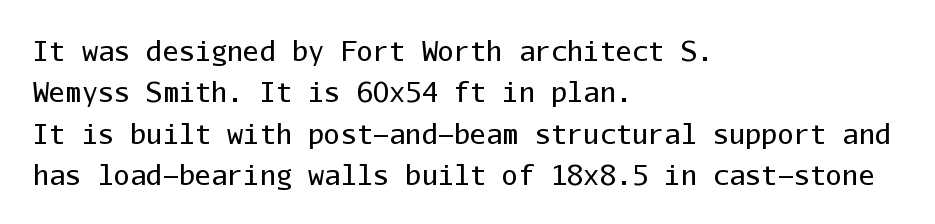
In terms of leading, this rendering sits right in the middle. The lettering stays uniformly vertical, giving the passage a roman look. Decoration check: the copy has no underline. The passage shown is not bold in any degree. How are the letters spaced? Ordinarily, with no added tracking.
